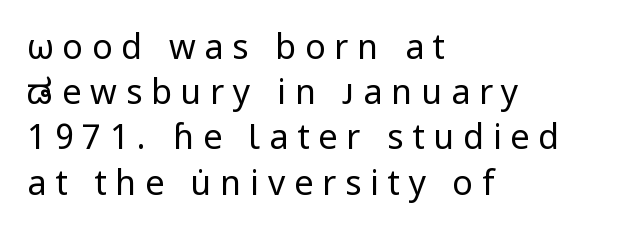
Q: Is the text bold? A: No.
Q: Is the text italic (slanted)? A: No, it is upright.
Q: Is the typeface a serif or a sans-serif typeface? A: Sans-serif.
Q: Is the text underlined? A: No.
Q: How is the paragraph aligned? A: Left-aligned.
Q: Is the spacing between letters normal or unusually wide? A: Unusually wide.
Q: Is the spacing between lines tight, normal or loose? A: Normal.
Q: Width (condensed, normal, or wide)? A: Normal.
Q: Stroke contrast? A: Low.
Q: x-height? A: Medium.
Q: Monospaced? A: No.
